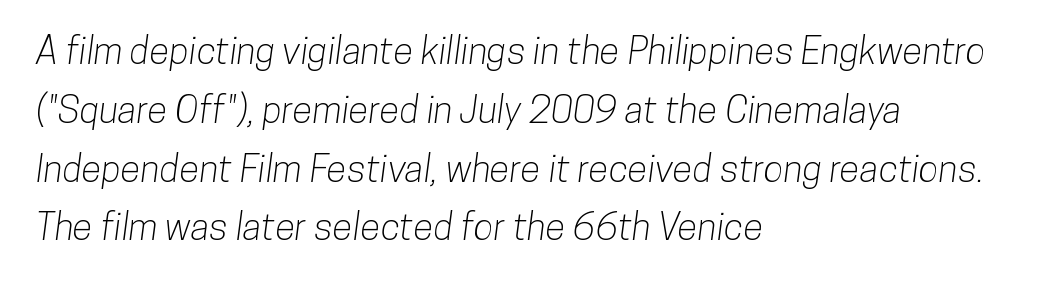
The face used here is a sans, in the tradition of grotesques and geometrics. No extra tracking has been applied to these lines. The strip under each line holds only bare page. This sample has the flowing, uneven cadence of proportional lettering. These lines sit exactly where default settings would place them.
